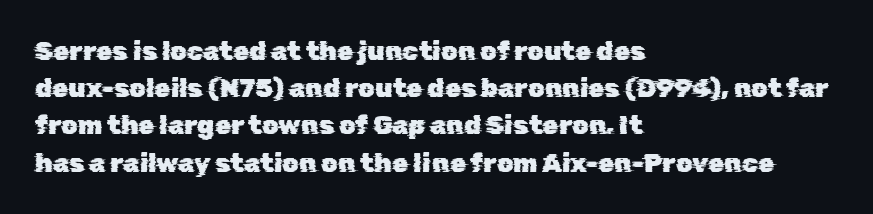
The image shows 26 px text type; set left-aligned, normal line spacing (1.43x), normal letter spacing, not underlined.
